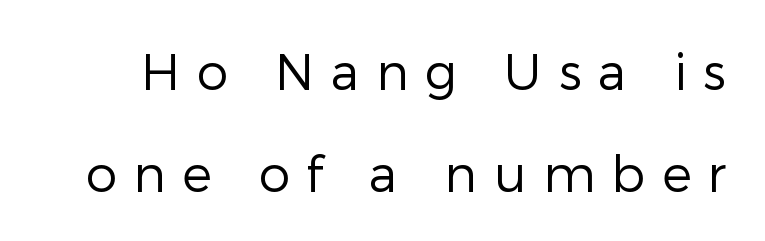
Q: Is the text bold? A: No.
Q: Is the text italic (slanted)? A: No, it is upright.
Q: Is the typeface a serif or a sans-serif typeface? A: Sans-serif.
Q: Is the text underlined? A: No.
Q: Is the spacing between letters normal or unusually wide? A: Unusually wide.
Q: Is the spacing between lines tight, normal or loose? A: Loose.
Q: Width (condensed, normal, or wide)? A: Normal.
Q: Stroke contrast? A: Low.
Q: x-height? A: Medium.
Q: Monospaced? A: No.
